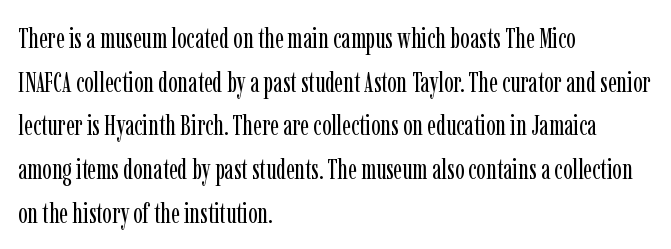
{"serif": "yes", "italic": "no", "bold": "no", "weight": "regular", "width": "condensed", "stroke_contrast": "low", "x_height": "medium", "monospaced": "no", "underline": "no", "align": "left", "line_spacing": "normal", "line_spacing_ratio": 1.56, "letter_spacing": "normal", "letter_spacing_em": 0.0, "glyph_px": 28}
